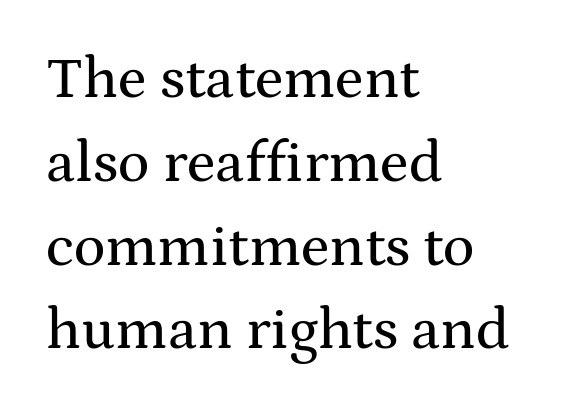
{"serif": "yes", "italic": "no", "width": "wide", "stroke_contrast": "medium", "x_height": "medium", "monospaced": "no", "underline": "no", "align": "left", "line_spacing": "normal", "line_spacing_ratio": 1.42, "letter_spacing": "normal", "letter_spacing_em": 0.0, "glyph_px": 59}
